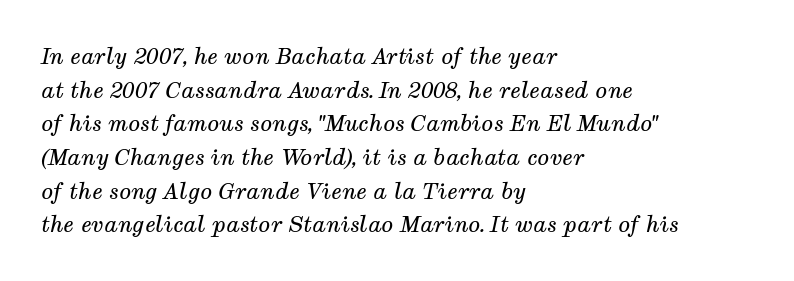
{"italic": "yes", "lean": "right", "slant_degrees": 12, "bold": "no", "underline": "no", "align": "left", "line_spacing": "normal", "line_spacing_ratio": 1.53, "letter_spacing": "normal", "letter_spacing_em": 0.0, "glyph_px": 22}
